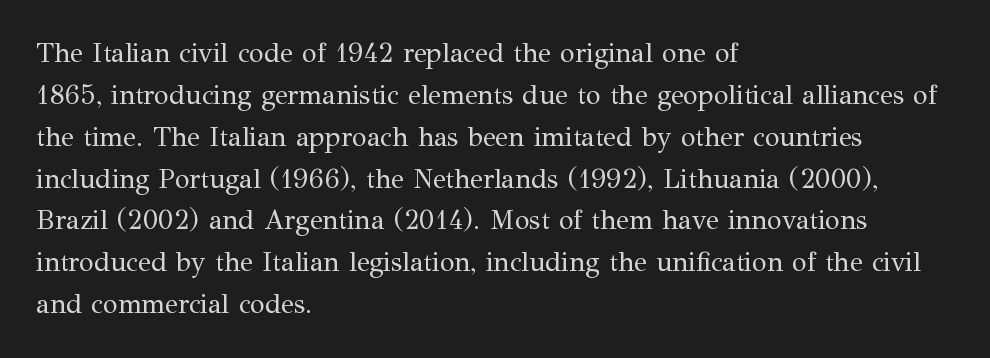
The image shows 27 px text type, upright; set left-aligned, normal line spacing (1.55x), normal letter spacing, not underlined.
